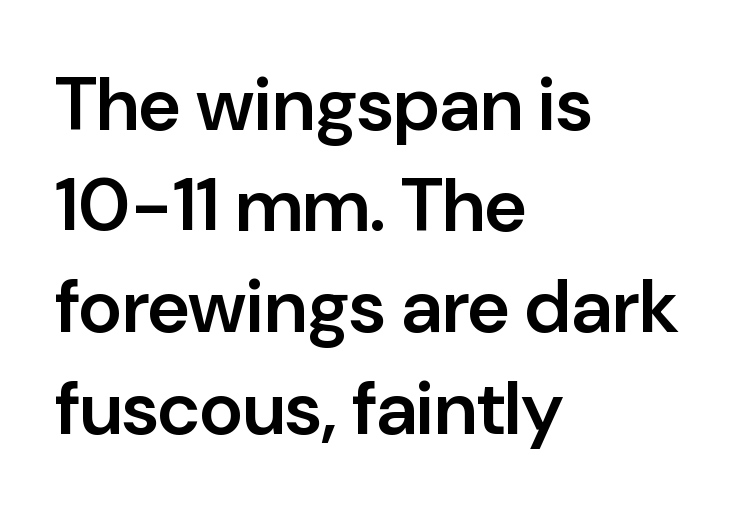
The image shows 75 px semibold sans-serif type, upright; set left-aligned, normal line spacing (1.35x), normal letter spacing, not underlined; low stroke contrast and a medium x-height.
